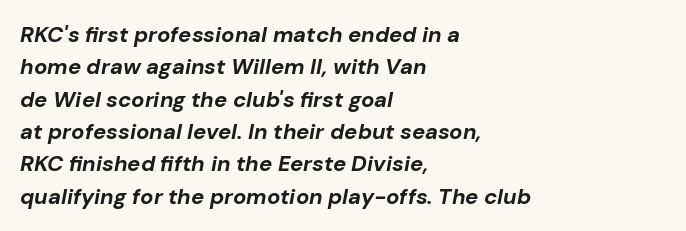
{"italic": "yes", "lean": "right", "slant_degrees": 10, "bold": "yes", "underline": "no", "align": "left", "line_spacing": "normal", "line_spacing_ratio": 1.47, "letter_spacing": "normal", "letter_spacing_em": 0.0, "glyph_px": 22}
